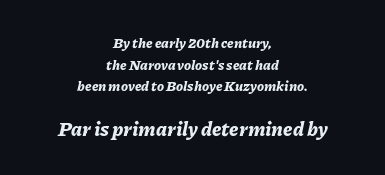
{"italic": "yes", "lean": "right", "slant_degrees": 11, "bold": "yes", "underline": "no", "align": "center", "line_spacing": "normal", "line_spacing_ratio": 1.54, "letter_spacing": "normal", "letter_spacing_em": 0.0, "larger_block": "second", "size_ratio": 1.43, "glyph_px": 20}
